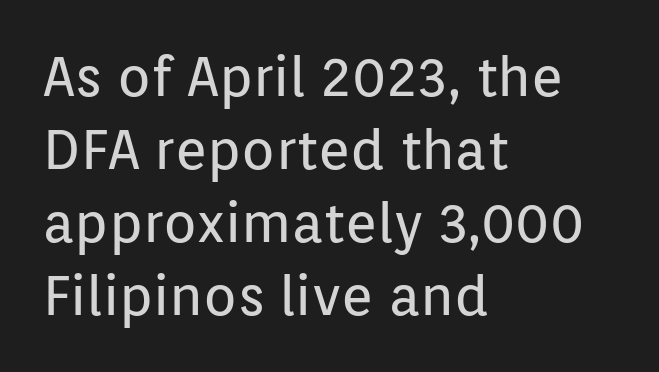
The image shows 55 px regular-weight sans-serif type, upright; set left-aligned, normal line spacing (1.33x), normal letter spacing, not underlined; low stroke contrast and a medium x-height.
